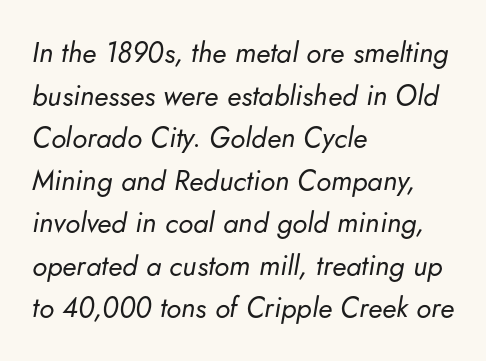
Q: Is the text bold? A: No.
Q: Is the text italic (slanted)? A: Yes, it leans right by about 5 degrees.
Q: Is the text underlined? A: No.
Q: How is the paragraph aligned? A: Left-aligned.
Q: Is the spacing between letters normal or unusually wide? A: Normal.
Q: Is the spacing between lines tight, normal or loose? A: Normal.
Q: Width (condensed, normal, or wide)? A: Normal.
Q: Stroke contrast? A: Low.
Q: x-height? A: Small.
Q: Monospaced? A: No.
